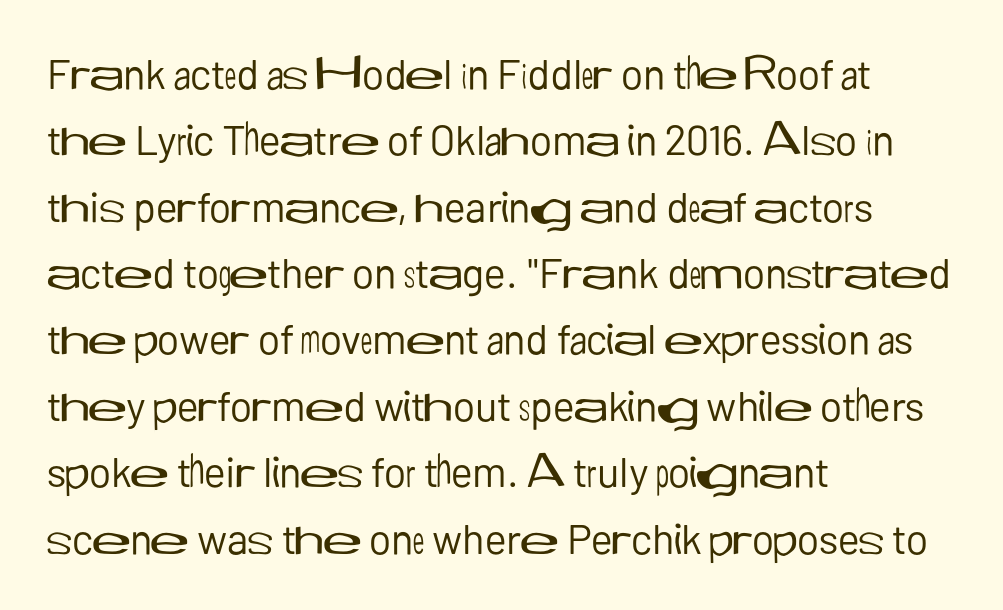
Q: Is the text bold? A: No.
Q: Is the text italic (slanted)? A: No, it is upright.
Q: Is the typeface a serif or a sans-serif typeface? A: Sans-serif.
Q: Is the text underlined? A: No.
Q: How is the paragraph aligned? A: Left-aligned.
Q: Is the spacing between letters normal or unusually wide? A: Normal.
Q: Is the spacing between lines tight, normal or loose? A: Normal.
Q: Width (condensed, normal, or wide)? A: Normal.
Q: Stroke contrast? A: Low.
Q: x-height? A: Medium.
Q: Monospaced? A: No.
